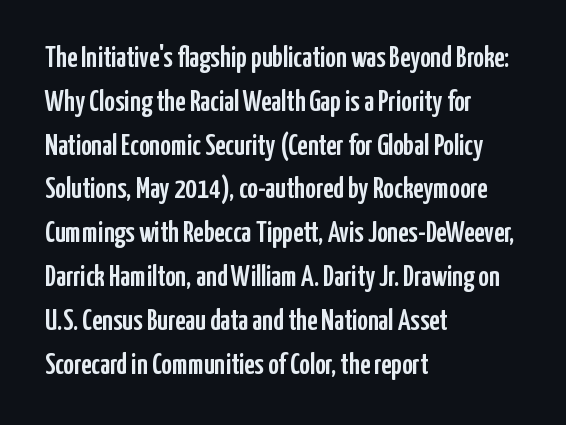
The image shows 29 px condensed sans-serif type, upright; set left-aligned, normal line spacing (1.51x), normal letter spacing, not underlined; low stroke contrast and a medium x-height.
